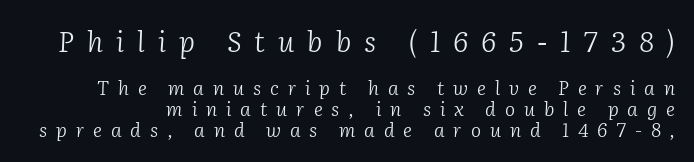
Q: Is the text bold? A: No.
Q: Is the text italic (slanted)? A: Yes, it leans right by about 2 degrees.
Q: Is the typeface a serif or a sans-serif typeface? A: Serif.
Q: Is the text underlined? A: No.
Q: Is the spacing between letters normal or unusually wide? A: Unusually wide.
Q: Is the spacing between lines tight, normal or loose? A: Tight.
Q: Which block of text is set in a larger size, the first (top) or the second (bottom)? A: The first (top) one.
Q: Width (condensed, normal, or wide)? A: Normal.
Q: Stroke contrast? A: Low.
Q: x-height? A: Medium.
Q: Monospaced? A: No.
